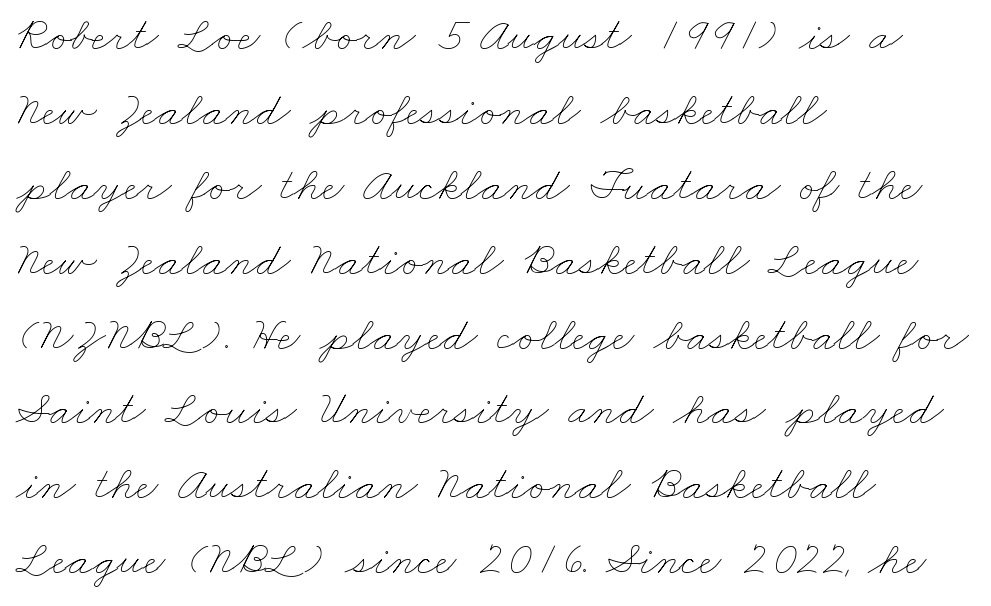
{"bold": "no", "weight": "thin", "width": "wide", "stroke_contrast": "low", "x_height": "small", "monospaced": "no", "underline": "no", "align": "left", "line_spacing": "normal", "line_spacing_ratio": 1.56, "letter_spacing": "normal", "letter_spacing_em": 0.0, "glyph_px": 48}
